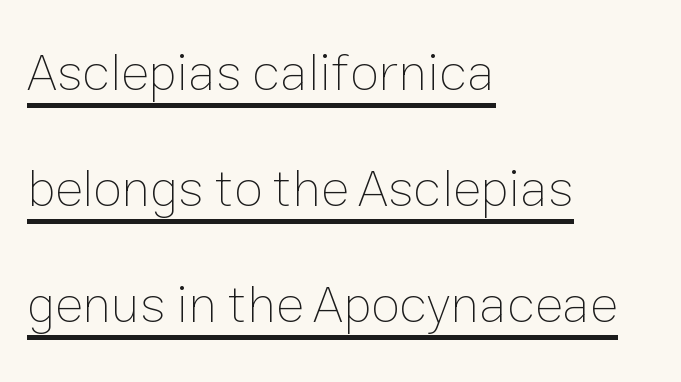
A typesetter would call this zero additional tracking. The typesetting does not lean heavy: it is not bold. Line starts are locked; line ends wander. The passage shown is typed in a proportional face where columns would drift. A continuous stroke trails under the words, as in a hyperlink. Quick note: not italic, upright.
